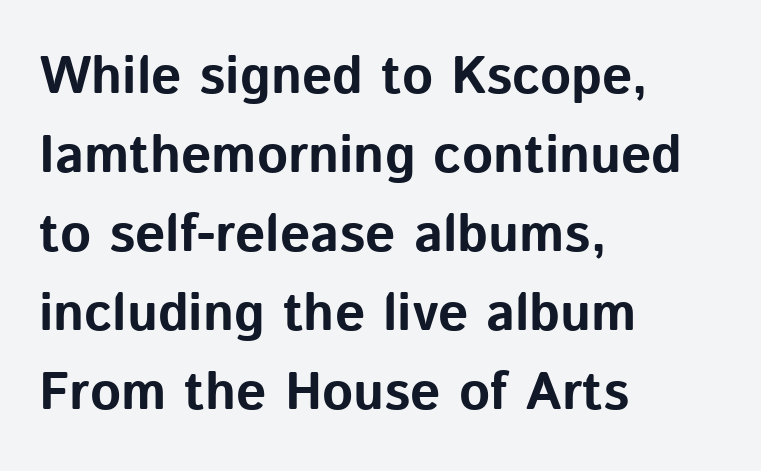
{"serif": "no", "italic": "no", "bold": "yes", "weight": "bold", "width": "normal", "stroke_contrast": "low", "x_height": "medium", "monospaced": "no", "underline": "no", "align": "left", "line_spacing": "normal", "line_spacing_ratio": 1.49, "letter_spacing": "normal", "letter_spacing_em": 0.0, "glyph_px": 53}
